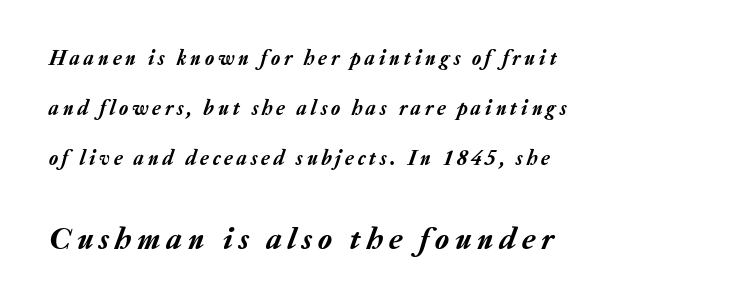
The image shows 32 px text type, italic (leaning right); set left-aligned, loose line spacing (2.37x), not underlined; the second (bottom) block is 1.52x larger; low stroke contrast and a medium x-height.
